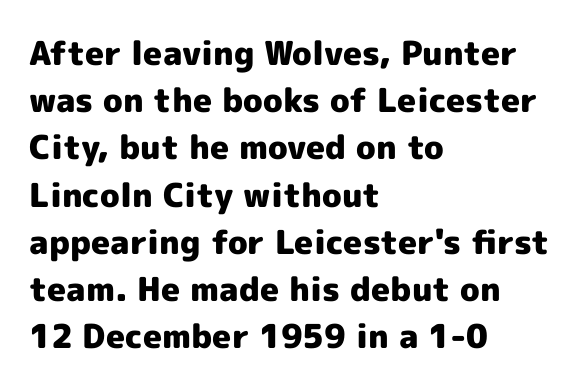
{"serif": "no", "italic": "no", "bold": "yes", "weight": "heavy", "width": "normal", "x_height": "medium", "monospaced": "no", "underline": "no", "align": "left", "line_spacing": "normal", "line_spacing_ratio": 1.43, "letter_spacing": "normal", "letter_spacing_em": 0.0, "glyph_px": 33}
